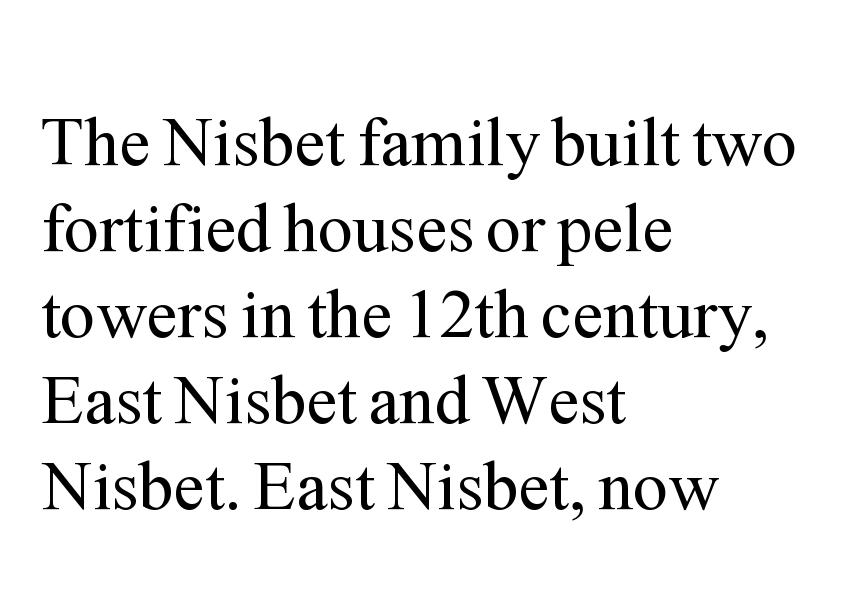
The image shows 70 px regular-weight serif type, upright; set left-aligned, line spacing 1.23x, normal letter spacing, not underlined; medium stroke contrast and a medium x-height.
